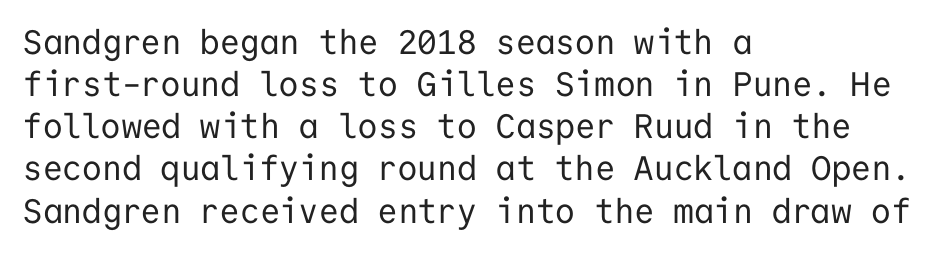
{"serif": "no", "italic": "no", "bold": "no", "weight": "regular", "width": "normal", "stroke_contrast": "low", "x_height": "medium", "monospaced": "yes", "underline": "no", "align": "left", "line_spacing_ratio": 1.24, "letter_spacing": "normal", "letter_spacing_em": 0.0, "glyph_px": 34}
